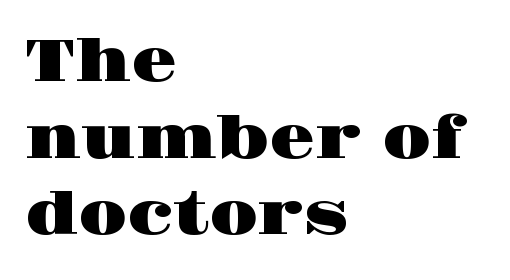
Q: Is the text italic (slanted)? A: No, it is upright.
Q: Is the typeface a serif or a sans-serif typeface? A: Serif.
Q: Is the text underlined? A: No.
Q: How is the paragraph aligned? A: Left-aligned.
Q: Is the spacing between letters normal or unusually wide? A: Normal.
Q: Is the spacing between lines tight, normal or loose? A: Normal.
Q: Width (condensed, normal, or wide)? A: Wide.
Q: Stroke contrast? A: High.
Q: x-height? A: Large.
Q: Monospaced? A: No.
